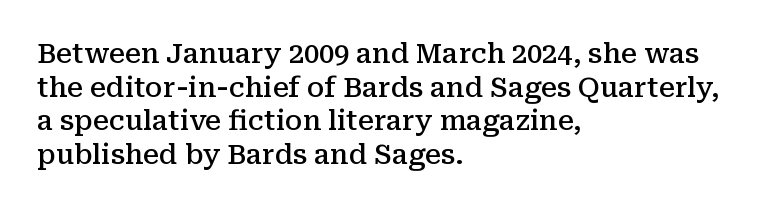
{"italic": "no", "bold": "semi", "underline": "no", "align": "left", "line_spacing": "normal", "line_spacing_ratio": 1.25, "letter_spacing": "normal", "letter_spacing_em": 0.0, "glyph_px": 27}
